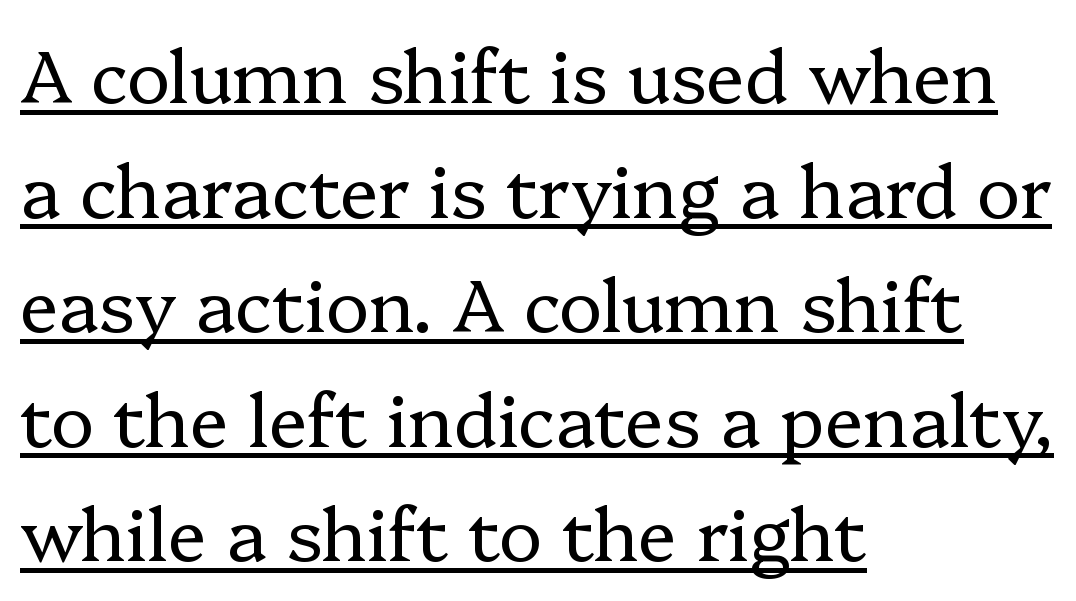
The image shows 73 px regular-weight serif type, upright; set left-aligned, normal line spacing (1.57x), normal letter spacing, underlined; low stroke contrast and a medium x-height.
